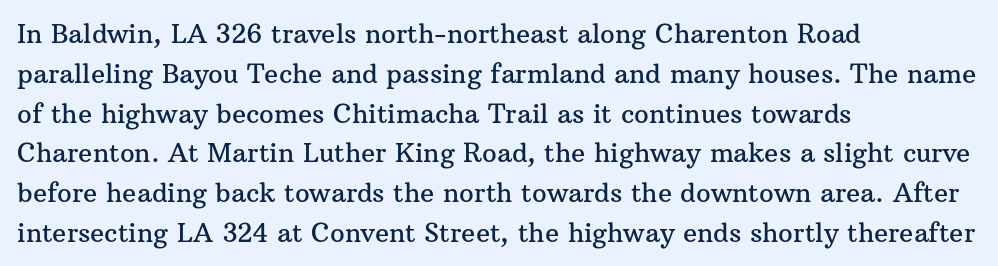
{"italic": "no", "underline": "no", "align": "left", "line_spacing": "normal", "line_spacing_ratio": 1.53, "letter_spacing": "normal", "letter_spacing_em": 0.0, "glyph_px": 26}
